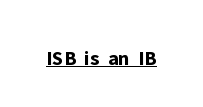
The image shows 21 px bold type, upright; set normal letter spacing, underlined.
